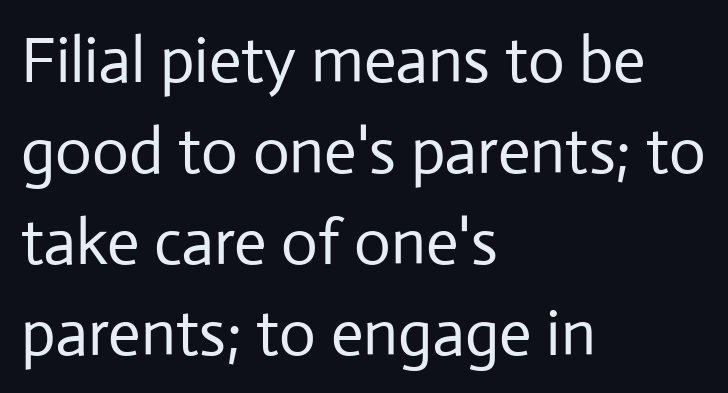
{"serif": "no", "italic": "no", "bold": "no", "weight": "regular", "width": "normal", "stroke_contrast": "low", "x_height": "medium", "monospaced": "no", "underline": "no", "align": "left", "line_spacing": "normal", "line_spacing_ratio": 1.42, "letter_spacing": "normal", "letter_spacing_em": 0.0, "glyph_px": 64}
